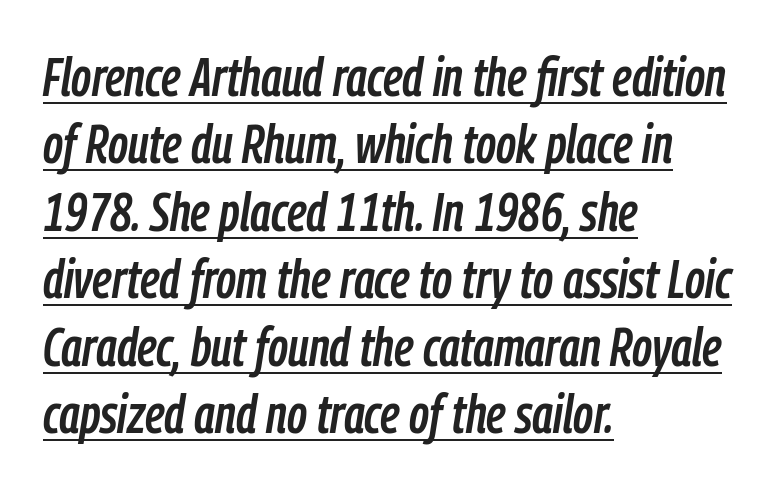
Q: Is the text italic (slanted)? A: Yes, it leans right by about 9 degrees.
Q: Is the text underlined? A: Yes.
Q: How is the paragraph aligned? A: Left-aligned.
Q: Is the spacing between letters normal or unusually wide? A: Normal.
Q: Is the spacing between lines tight, normal or loose? A: Normal.
Q: Width (condensed, normal, or wide)? A: Condensed.
Q: Stroke contrast? A: Low.
Q: x-height? A: Medium.
Q: Monospaced? A: No.
